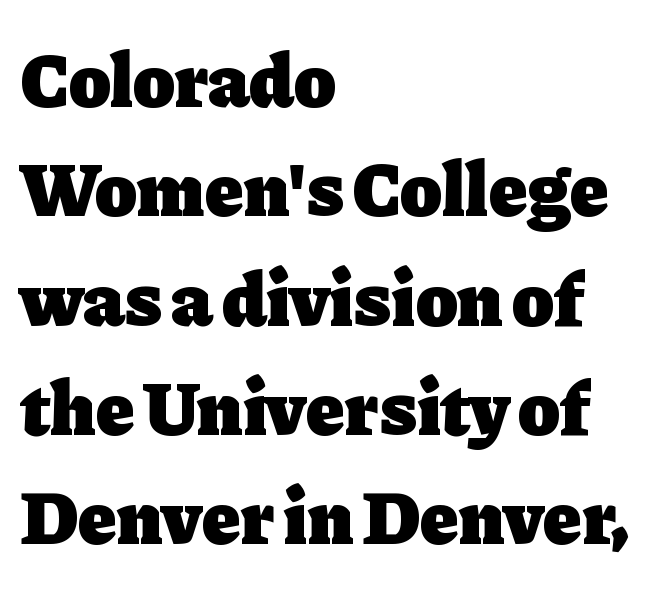
A typesetter would call this proportional, since set widths differ per character. Each row of text sits above clean, open space. Does the copy run flush right? No — it runs flush left. Weight: bold. Examine the stroke ends and you'll spot serifs.
